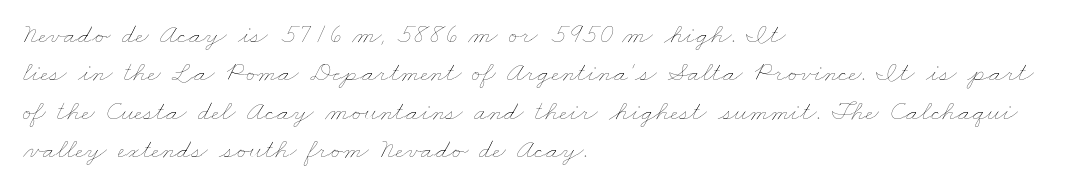
The image shows 28 px thin, wide type; set left-aligned, normal line spacing (1.37x), normal letter spacing, not underlined; low stroke contrast and a small x-height.
